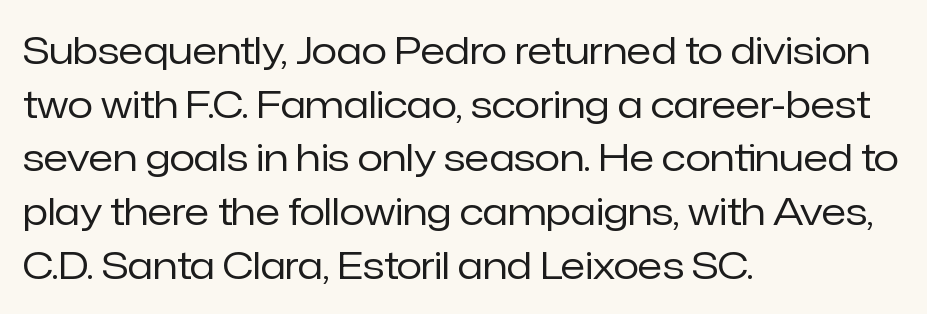
Where is the straight margin? On the left. Counters stay open thanks to moderate or lighter strokes. Normally led — the rows are evenly, conventionally spaced. You could call the tracking neutral — neither tight nor loose. Is this a fixed-width face? No — the glyphs have proportional, varying widths.
